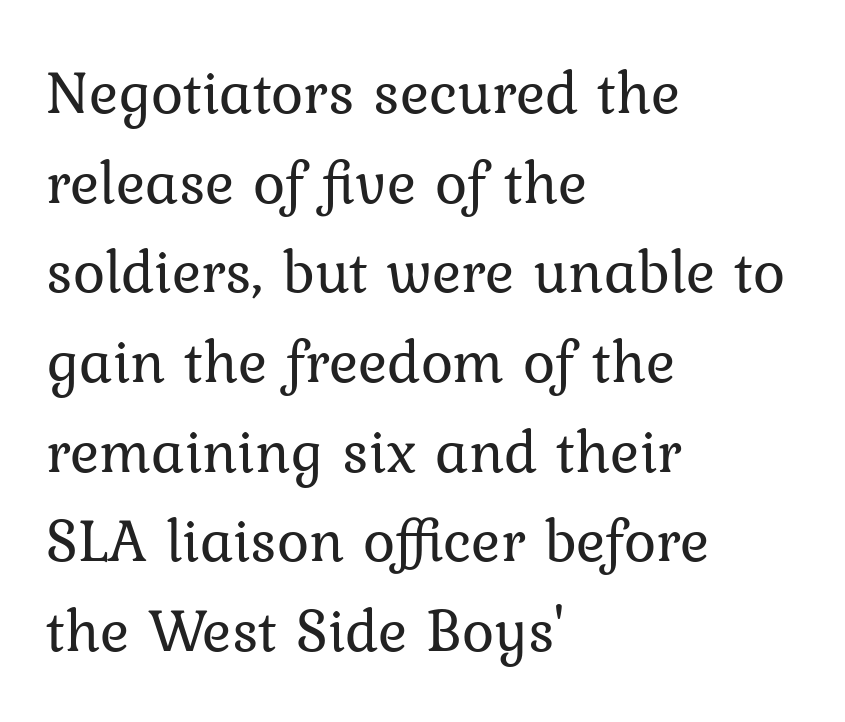
The image shows 61 px regular-weight serif type, upright; set left-aligned, normal line spacing (1.47x), normal letter spacing, not underlined; low stroke contrast and a medium x-height.
